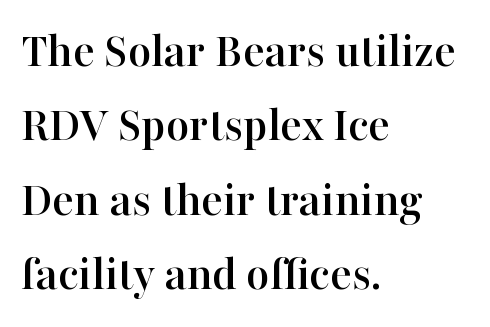
Q: Is the text italic (slanted)? A: No, it is upright.
Q: Is the typeface a serif or a sans-serif typeface? A: Serif.
Q: Is the text underlined? A: No.
Q: How is the paragraph aligned? A: Left-aligned.
Q: Is the spacing between letters normal or unusually wide? A: Normal.
Q: Is the spacing between lines tight, normal or loose? A: Normal.
Q: Width (condensed, normal, or wide)? A: Normal.
Q: Stroke contrast? A: High.
Q: x-height? A: Medium.
Q: Monospaced? A: No.
